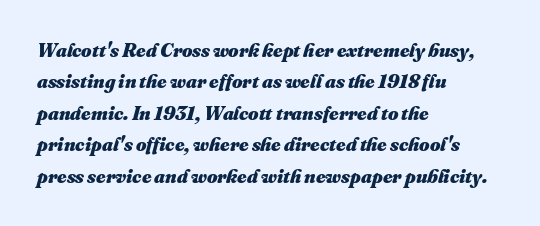
Q: Is the text bold? A: Yes.
Q: Is the text underlined? A: No.
Q: How is the paragraph aligned? A: Left-aligned.
Q: Is the spacing between letters normal or unusually wide? A: Normal.
Q: Is the spacing between lines tight, normal or loose? A: Normal.
